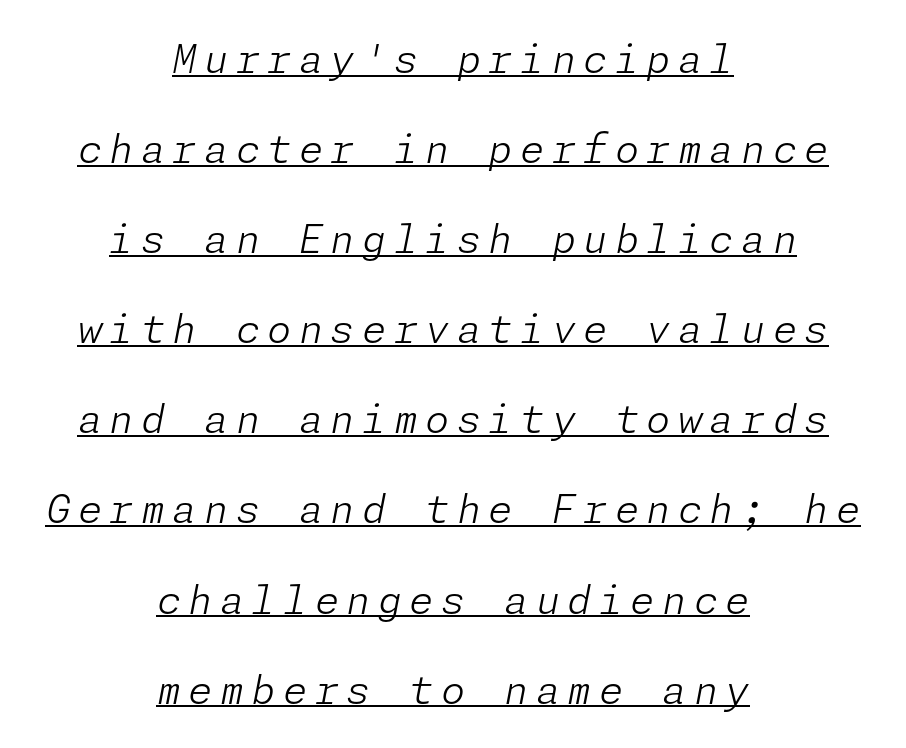
{"italic": "yes", "lean": "right", "slant_degrees": 11, "bold": "no", "weight": "light", "width": "normal", "stroke_contrast": "low", "x_height": "medium", "underline": "yes", "align": "center", "line_spacing": "loose", "line_spacing_ratio": 2.31, "glyph_px": 39}
